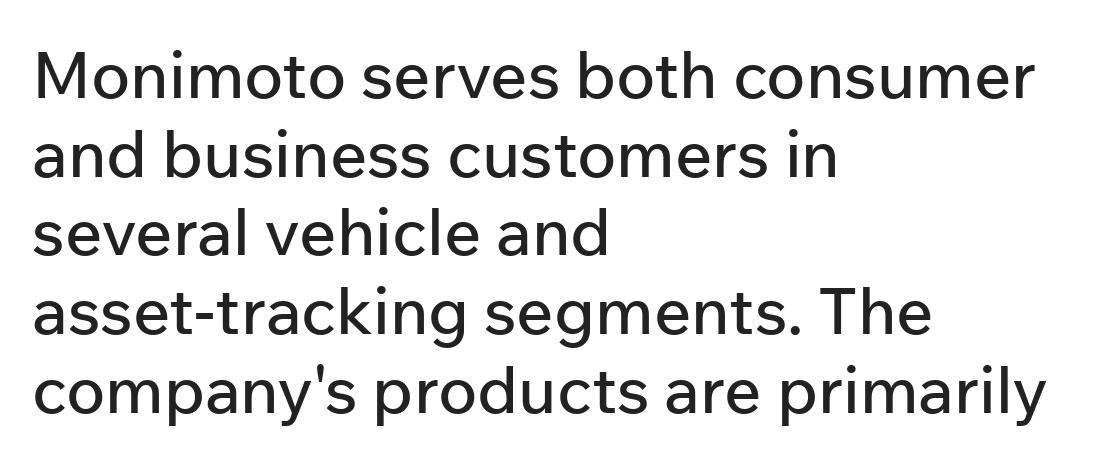
Q: Is the text italic (slanted)? A: No, it is upright.
Q: Is the typeface a serif or a sans-serif typeface? A: Sans-serif.
Q: Is the text underlined? A: No.
Q: How is the paragraph aligned? A: Left-aligned.
Q: Is the spacing between letters normal or unusually wide? A: Normal.
Q: Width (condensed, normal, or wide)? A: Normal.
Q: Stroke contrast? A: Low.
Q: x-height? A: Medium.
Q: Monospaced? A: No.
